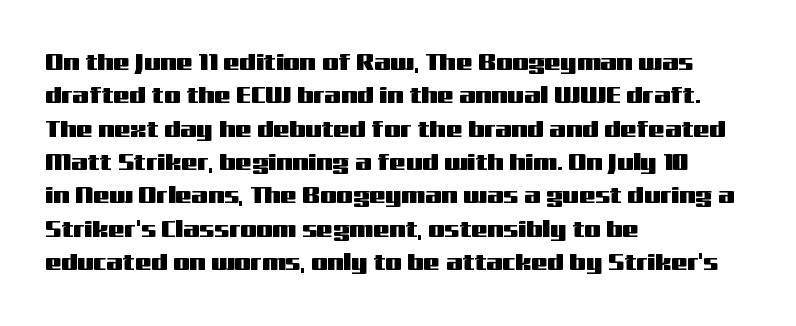
Q: Is the text italic (slanted)? A: No, it is upright.
Q: Is the text underlined? A: No.
Q: How is the paragraph aligned? A: Left-aligned.
Q: Is the spacing between letters normal or unusually wide? A: Normal.
Q: Is the spacing between lines tight, normal or loose? A: Normal.
